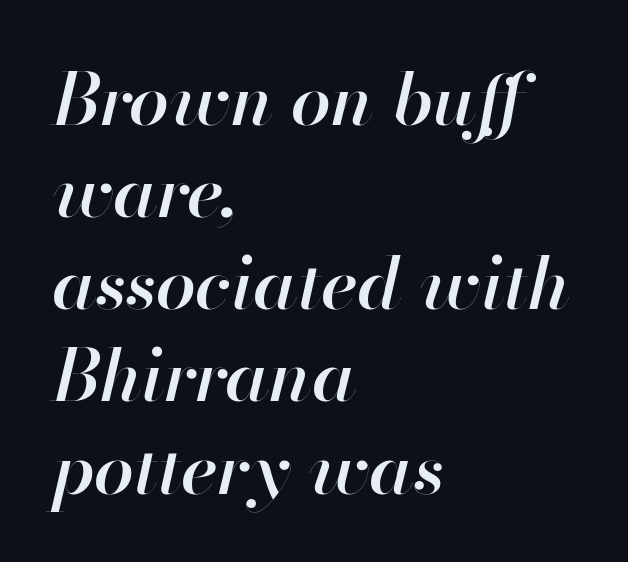
The rendering uses natural spacing where letterforms have individual widths. The rendering anchors every line to the left-hand side. Does the leading feel generous? No, just average. Students, note that the glyphs here touch the page at normal intervals. The specimen omits any rule beneath the text block's lines.
